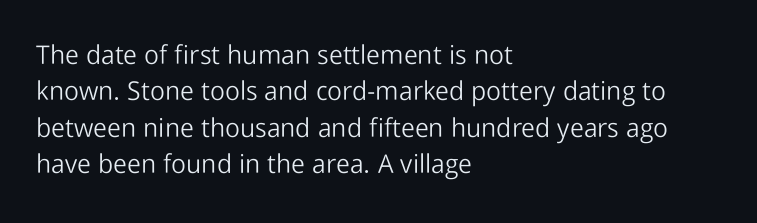
Q: Is the text bold? A: No.
Q: Is the text italic (slanted)? A: No, it is upright.
Q: Is the text underlined? A: No.
Q: How is the paragraph aligned? A: Left-aligned.
Q: Is the spacing between letters normal or unusually wide? A: Normal.
Q: Is the spacing between lines tight, normal or loose? A: Normal.
